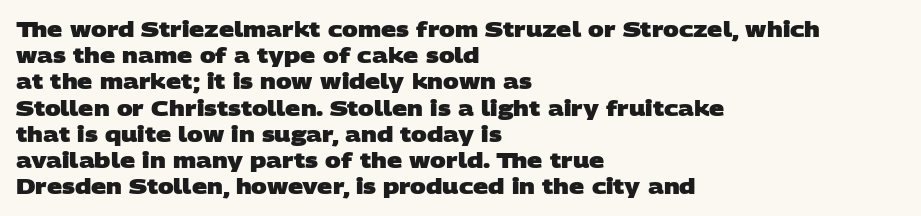
{"bold": "yes", "underline": "no", "align": "left", "line_spacing": "normal", "line_spacing_ratio": 1.25, "letter_spacing": "normal", "letter_spacing_em": 0.0, "glyph_px": 21}
